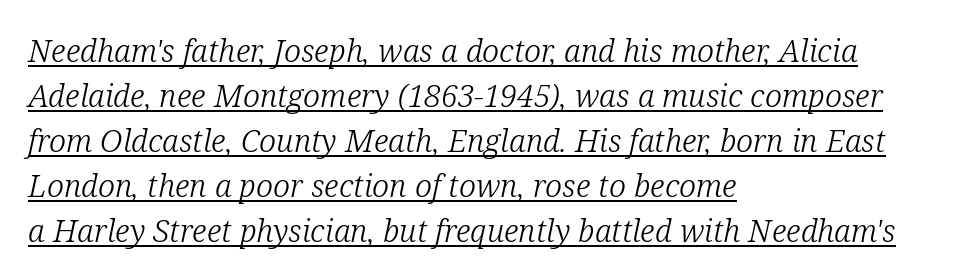
Q: Is the text bold? A: No.
Q: Is the text italic (slanted)? A: Yes, it leans right by about 12 degrees.
Q: Is the typeface a serif or a sans-serif typeface? A: Serif.
Q: Is the text underlined? A: Yes.
Q: How is the paragraph aligned? A: Left-aligned.
Q: Is the spacing between letters normal or unusually wide? A: Normal.
Q: Is the spacing between lines tight, normal or loose? A: Normal.
Q: Width (condensed, normal, or wide)? A: Normal.
Q: Stroke contrast? A: Low.
Q: x-height? A: Medium.
Q: Monospaced? A: No.
